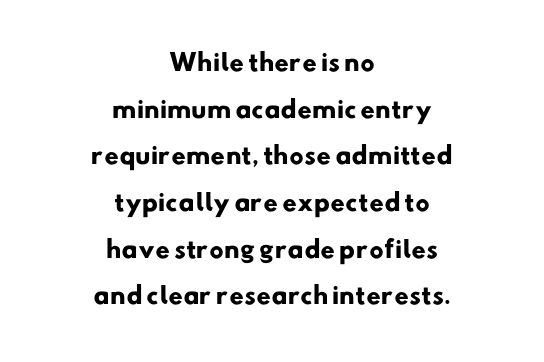
The image shows 23 px bold type; set centered, loose line spacing (2.03x), normal letter spacing, not underlined.
